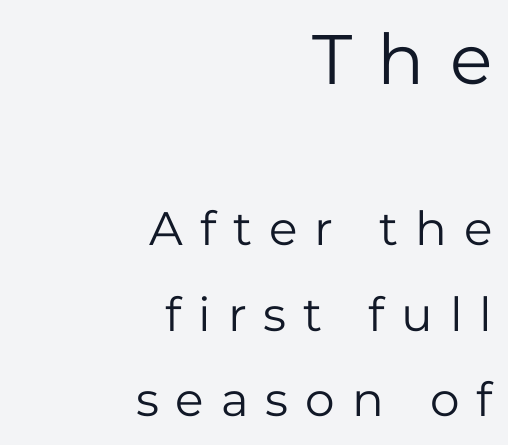
The image shows 70 px regular-weight sans-serif type, upright; set right-aligned, line spacing 1.82x, unusually wide letter spacing (+0.36 em), not underlined; the first (top) block is 1.49x larger; low stroke contrast and a medium x-height.
